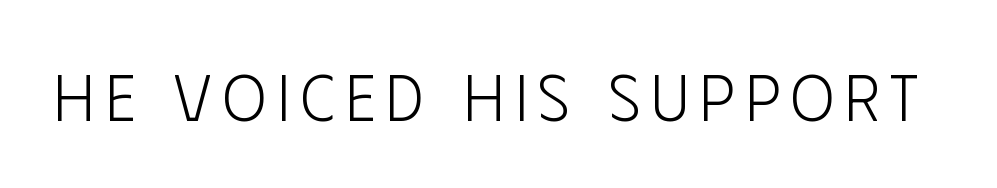
The image shows 66 px light, condensed sans-serif type, upright; set not underlined; low stroke contrast and a large x-height.
